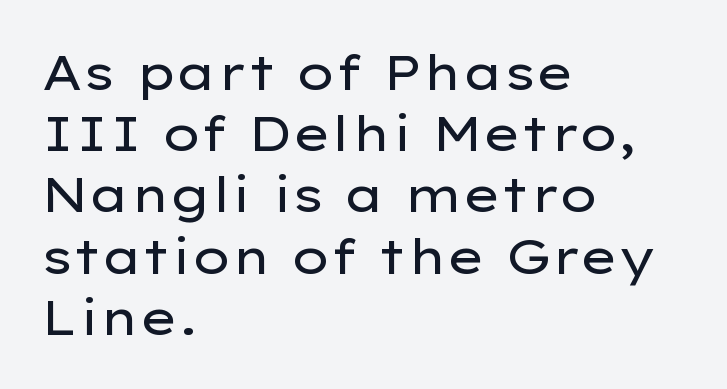
{"serif": "no", "italic": "no", "bold": "no", "weight": "regular", "width": "wide", "stroke_contrast": "low", "x_height": "medium", "monospaced": "no", "underline": "no", "align": "left", "line_spacing": "normal", "line_spacing_ratio": 1.25, "letter_spacing": "normal", "letter_spacing_em": 0.0, "glyph_px": 49}
